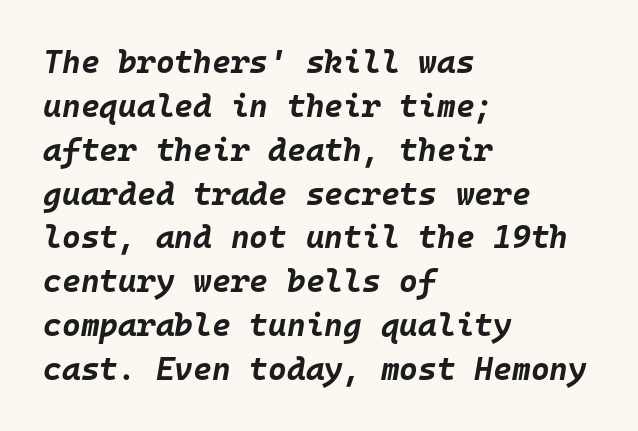
{"italic": "yes", "lean": "right", "slant_degrees": 10, "bold": "yes", "weight": "bold", "width": "normal", "stroke_contrast": "low", "x_height": "large", "monospaced": "yes", "underline": "no", "align": "left", "line_spacing": "normal", "line_spacing_ratio": 1.37, "letter_spacing": "normal", "letter_spacing_em": 0.0, "glyph_px": 32}
